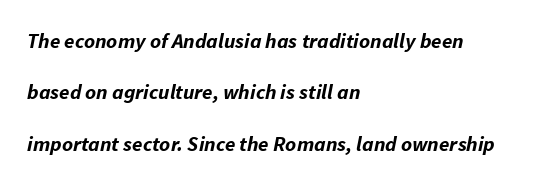
The image shows 21 px bold type, italic (leaning right); set left-aligned, loose line spacing (2.45x), normal letter spacing, not underlined.
